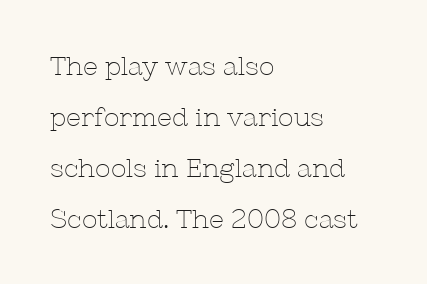
{"italic": "no", "bold": "no", "underline": "no", "align": "left", "line_spacing": "loose", "line_spacing_ratio": 1.96, "letter_spacing": "normal", "letter_spacing_em": 0.0, "glyph_px": 26}
